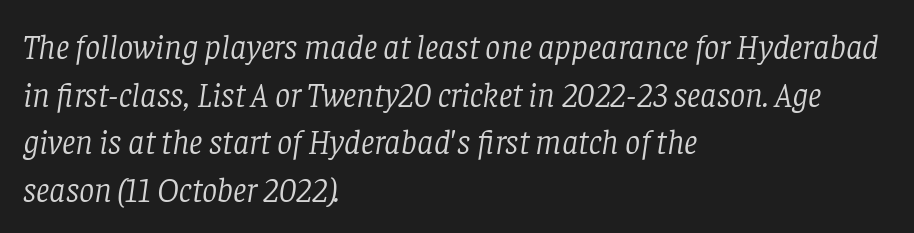
Q: Is the text bold? A: No.
Q: Is the text italic (slanted)? A: Yes, it leans right by about 8 degrees.
Q: Is the typeface a serif or a sans-serif typeface? A: Serif.
Q: Is the text underlined? A: No.
Q: How is the paragraph aligned? A: Left-aligned.
Q: Is the spacing between letters normal or unusually wide? A: Normal.
Q: Is the spacing between lines tight, normal or loose? A: Normal.
Q: Width (condensed, normal, or wide)? A: Normal.
Q: Stroke contrast? A: Low.
Q: x-height? A: Large.
Q: Monospaced? A: No.
